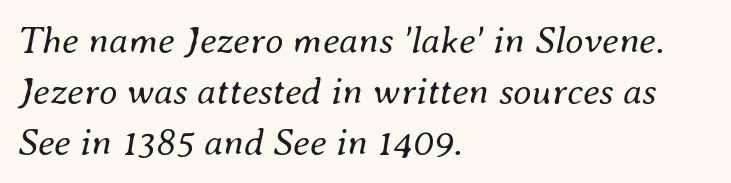
Descender tails drop into unmarked territory. Is the type slanted? Yes — the strokes lean at a clear angle. These lines keep a tight, regular rhythm from letter to letter. Typeset ragged right — the left edge is the straight one. Stroke thickness stays within the range of a standard reading face or lighter. A typesetter would call this proportional, since set widths differ per character.
